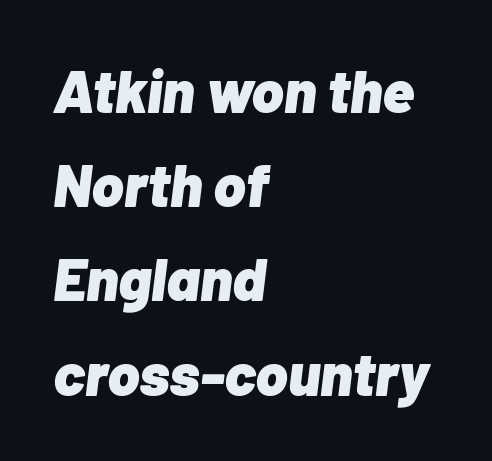
The image shows 60 px heavy type, italic (leaning right); set left-aligned, normal line spacing (1.57x), normal letter spacing, not underlined; low stroke contrast and a medium x-height.
